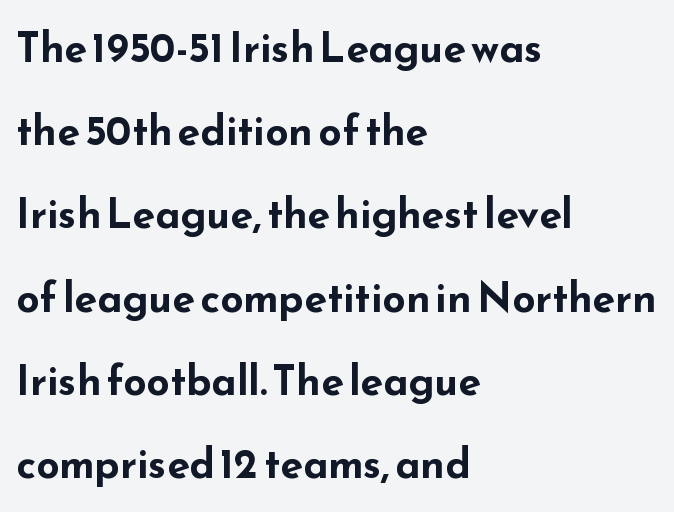
The image shows 41 px bold, wide sans-serif type, upright; set left-aligned, loose line spacing (2.03x), normal letter spacing, not underlined; low stroke contrast and a small x-height.
